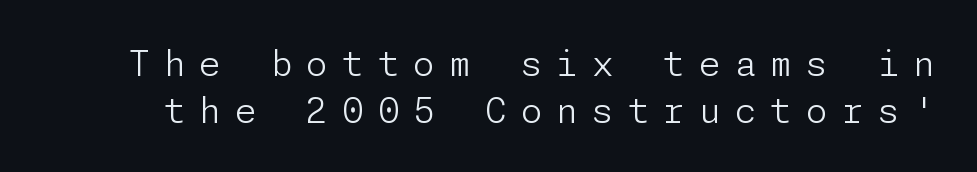
Q: Is the text bold? A: No.
Q: Is the text italic (slanted)? A: No, it is upright.
Q: Is the typeface a serif or a sans-serif typeface? A: Sans-serif.
Q: Is the text underlined? A: No.
Q: Is the spacing between letters normal or unusually wide? A: Unusually wide.
Q: Is the spacing between lines tight, normal or loose? A: Normal.
Q: Width (condensed, normal, or wide)? A: Normal.
Q: Stroke contrast? A: Low.
Q: x-height? A: Medium.
